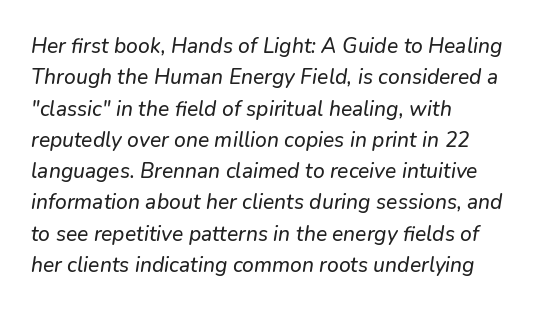
{"italic": "yes", "lean": "right", "slant_degrees": 9, "underline": "no", "align": "left", "line_spacing": "normal", "line_spacing_ratio": 1.49, "letter_spacing": "normal", "letter_spacing_em": 0.0, "glyph_px": 21}
